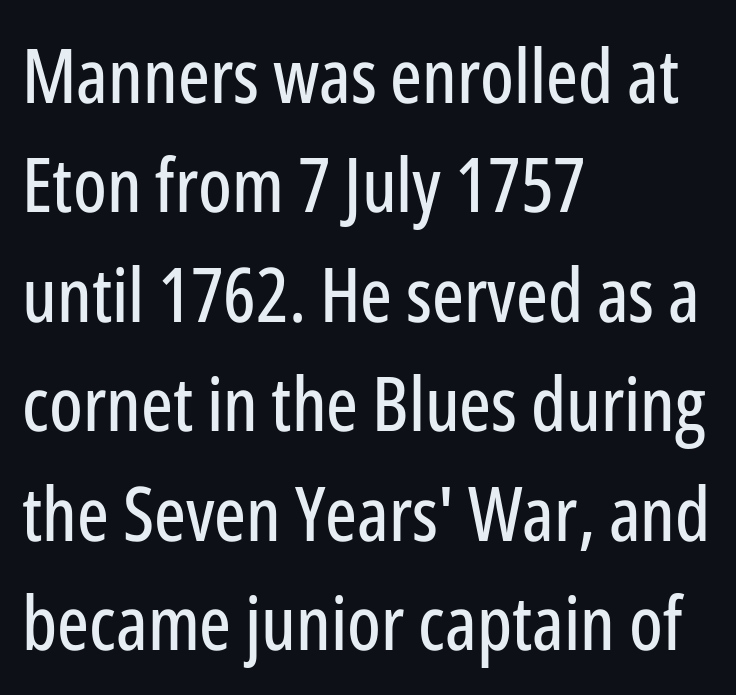
{"serif": "no", "italic": "no", "width": "condensed", "stroke_contrast": "low", "x_height": "medium", "monospaced": "no", "underline": "no", "align": "left", "line_spacing": "normal", "line_spacing_ratio": 1.46, "letter_spacing": "normal", "letter_spacing_em": 0.0, "glyph_px": 75}
